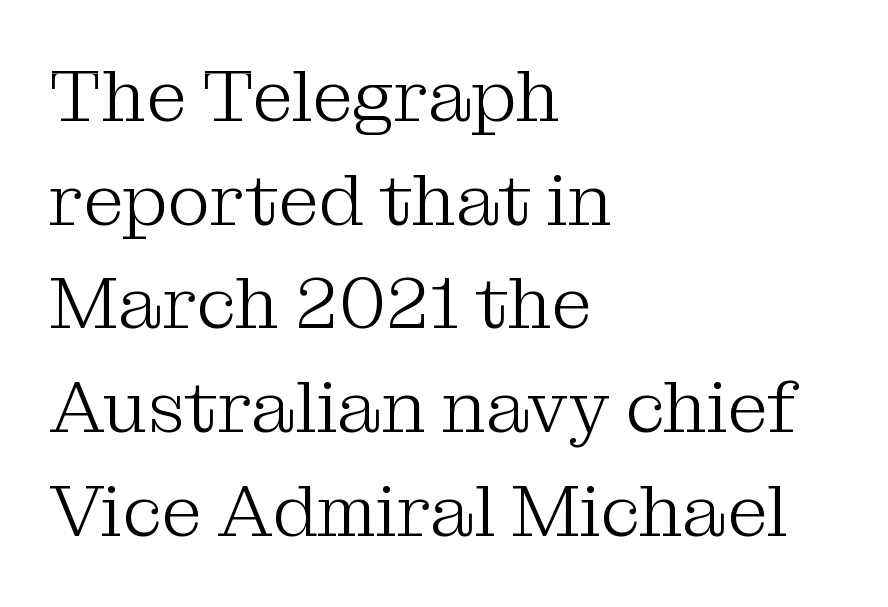
{"serif": "yes", "italic": "no", "bold": "no", "weight": "light", "width": "normal", "stroke_contrast": "medium", "x_height": "medium", "monospaced": "no", "underline": "no", "align": "left", "line_spacing": "normal", "line_spacing_ratio": 1.42, "letter_spacing": "normal", "letter_spacing_em": 0.0, "glyph_px": 73}
